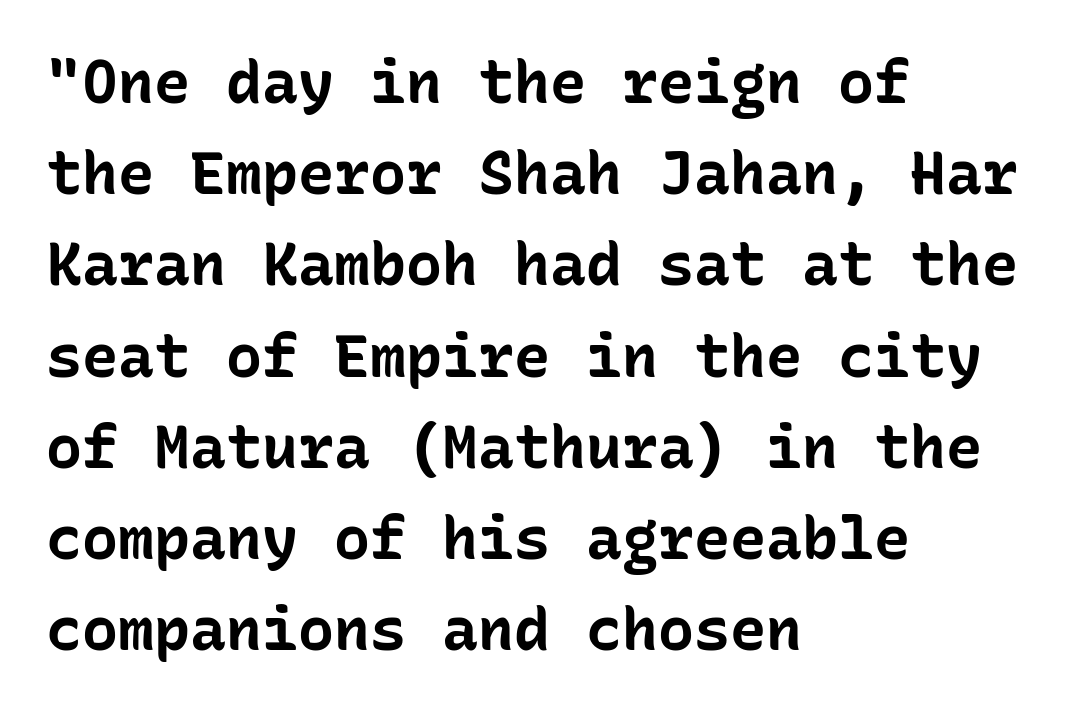
{"serif": "no", "italic": "no", "bold": "yes", "weight": "bold", "width": "normal", "stroke_contrast": "low", "x_height": "medium", "monospaced": "yes", "underline": "no", "align": "left", "line_spacing": "normal", "line_spacing_ratio": 1.52, "letter_spacing": "normal", "letter_spacing_em": 0.0, "glyph_px": 60}
